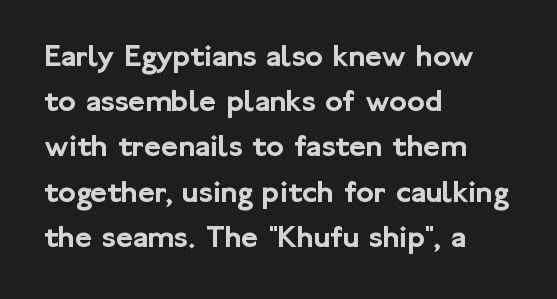
Q: Is the text italic (slanted)? A: No, it is upright.
Q: Is the typeface a serif or a sans-serif typeface? A: Sans-serif.
Q: Is the text underlined? A: No.
Q: How is the paragraph aligned? A: Left-aligned.
Q: Is the spacing between letters normal or unusually wide? A: Normal.
Q: Is the spacing between lines tight, normal or loose? A: Normal.
Q: Width (condensed, normal, or wide)? A: Normal.
Q: Stroke contrast? A: Low.
Q: x-height? A: Medium.
Q: Monospaced? A: No.
